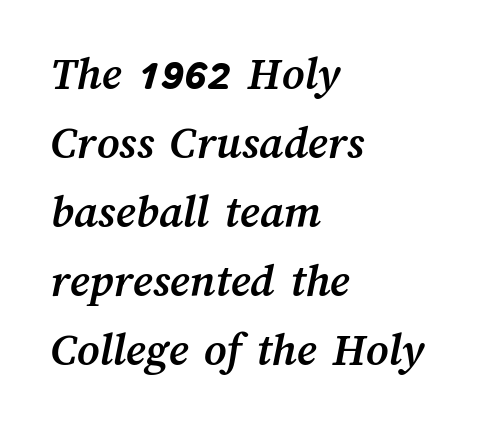
Clear beneath every line of the passage. These lines carry a lot of weight — the face is fully bold. Visually the block forms a straight wall on the left and a jagged coastline on the right. Think of a printed novel: that variable character pitch is what you see here. Vertically, the passage feels balanced, rows spaced as you'd expect.
